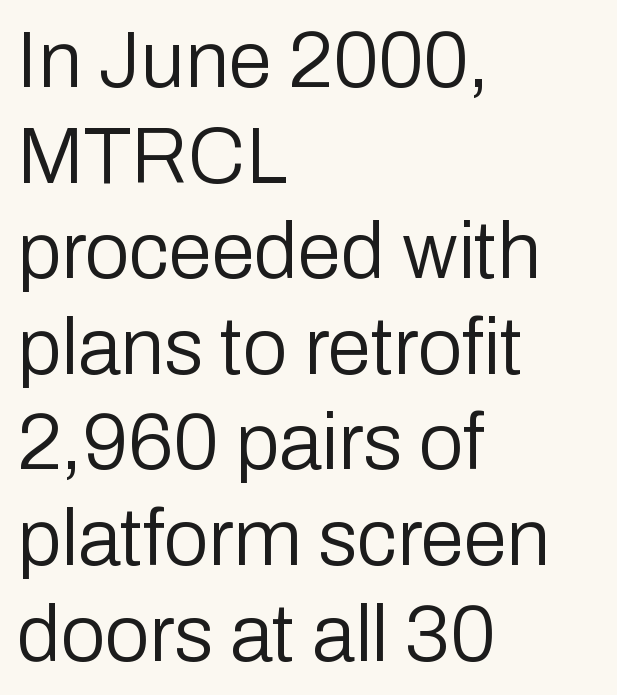
{"serif": "no", "italic": "no", "bold": "no", "weight": "regular", "width": "normal", "stroke_contrast": "low", "x_height": "medium", "monospaced": "no", "underline": "no", "align": "left", "line_spacing_ratio": 1.21, "letter_spacing": "normal", "letter_spacing_em": 0.0, "glyph_px": 79}
